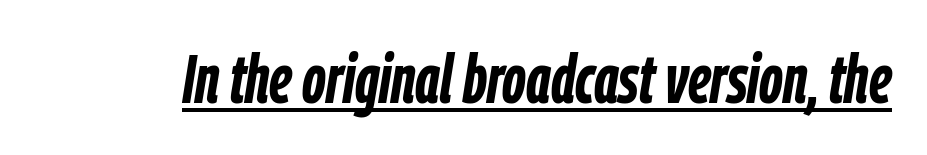
Q: Is the text bold? A: Yes.
Q: Is the text italic (slanted)? A: Yes, it leans right by about 9 degrees.
Q: Is the text underlined? A: Yes.
Q: Is the spacing between letters normal or unusually wide? A: Normal.
Q: Width (condensed, normal, or wide)? A: Condensed.
Q: Stroke contrast? A: Low.
Q: x-height? A: Medium.
Q: Monospaced? A: No.
